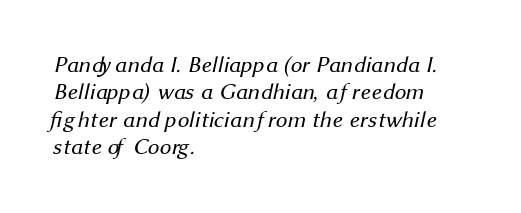
The image shows 23 px text type; set left-aligned, line spacing 1.19x, normal letter spacing, not underlined.
